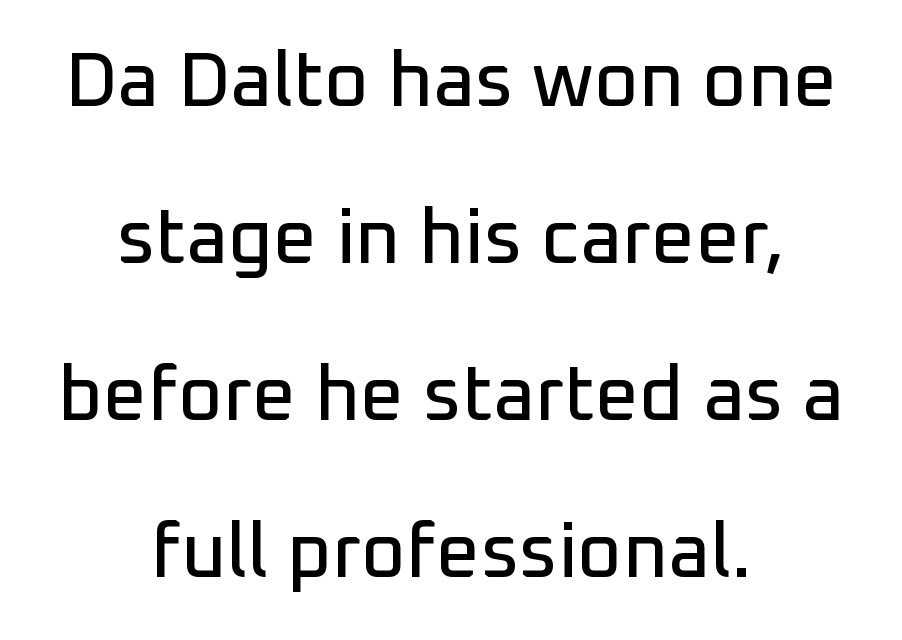
Q: Is the text italic (slanted)? A: No, it is upright.
Q: Is the typeface a serif or a sans-serif typeface? A: Sans-serif.
Q: Is the text underlined? A: No.
Q: How is the paragraph aligned? A: Centered.
Q: Is the spacing between letters normal or unusually wide? A: Normal.
Q: Is the spacing between lines tight, normal or loose? A: Loose.
Q: Width (condensed, normal, or wide)? A: Normal.
Q: Stroke contrast? A: Low.
Q: x-height? A: Medium.
Q: Monospaced? A: No.
